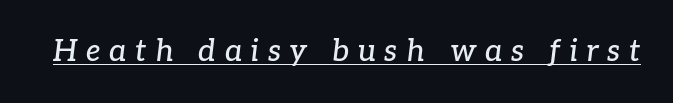
Q: Is the text italic (slanted)? A: Yes, it leans right by about 7 degrees.
Q: Is the typeface a serif or a sans-serif typeface? A: Serif.
Q: Is the text underlined? A: Yes.
Q: Is the spacing between letters normal or unusually wide? A: Unusually wide.
Q: Width (condensed, normal, or wide)? A: Normal.
Q: Stroke contrast? A: Low.
Q: x-height? A: Medium.
Q: Monospaced? A: No.
